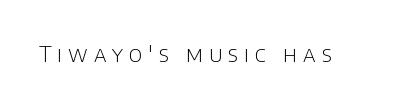
The image shows 22 px text type, upright; set unusually wide letter spacing (+0.27 em), not underlined.
